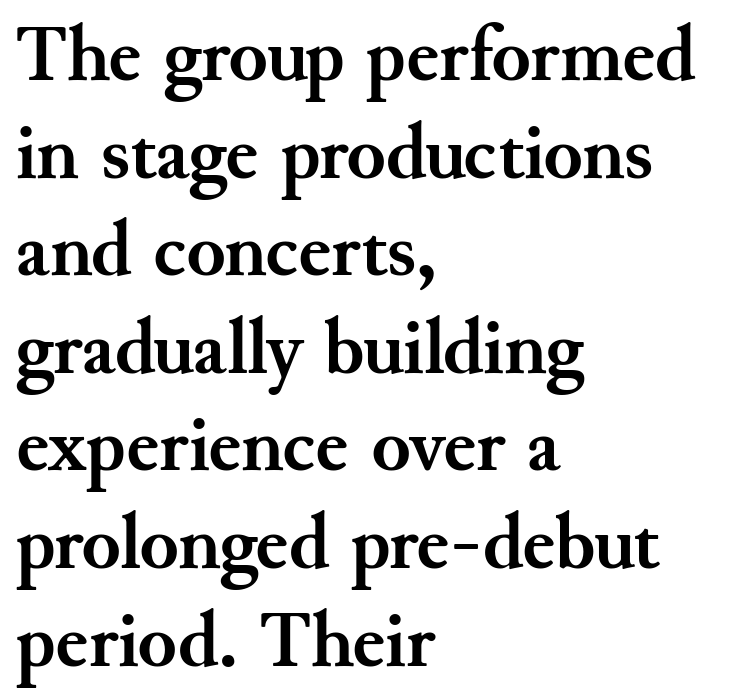
Q: Is the text bold? A: Yes.
Q: Is the text italic (slanted)? A: No, it is upright.
Q: Is the typeface a serif or a sans-serif typeface? A: Serif.
Q: Is the text underlined? A: No.
Q: How is the paragraph aligned? A: Left-aligned.
Q: Is the spacing between letters normal or unusually wide? A: Normal.
Q: Width (condensed, normal, or wide)? A: Normal.
Q: Stroke contrast? A: Medium.
Q: x-height? A: Small.
Q: Monospaced? A: No.
